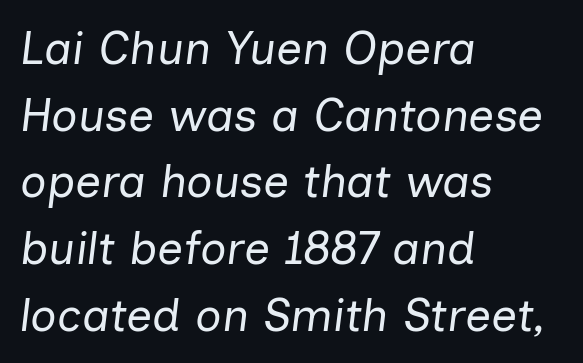
{"italic": "yes", "lean": "right", "slant_degrees": 7, "bold": "no", "weight": "regular", "width": "normal", "stroke_contrast": "low", "x_height": "medium", "monospaced": "no", "underline": "no", "align": "left", "line_spacing": "normal", "line_spacing_ratio": 1.45, "letter_spacing": "normal", "letter_spacing_em": 0.0, "glyph_px": 46}
